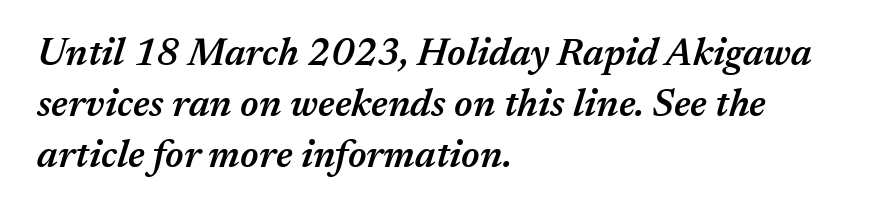
The image shows 38 px semibold type, italic (leaning right); set left-aligned, normal line spacing (1.34x), normal letter spacing, not underlined; medium stroke contrast and a medium x-height.
